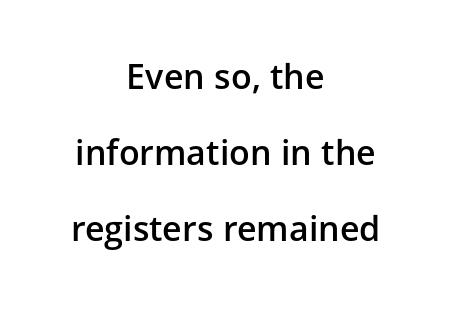
Does the type have serifs? No, each stem ends abruptly. The lettering holds an erect, upright posture throughout. The setting favours the middle, as headings and verse often do. Horizontal bands of white between lines are thick stripes.
